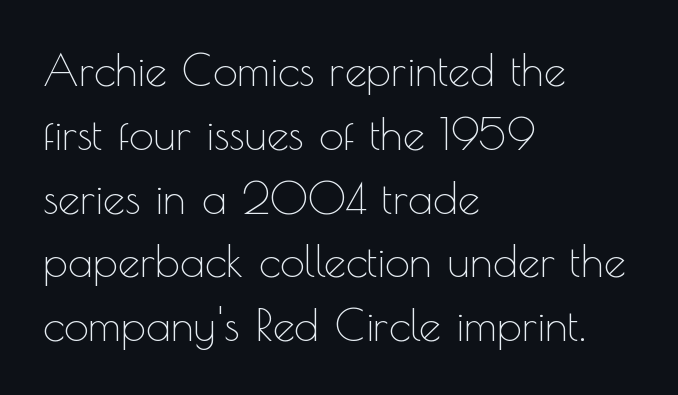
Q: Is the text bold? A: No.
Q: Is the text italic (slanted)? A: No, it is upright.
Q: Is the typeface a serif or a sans-serif typeface? A: Sans-serif.
Q: Is the text underlined? A: No.
Q: How is the paragraph aligned? A: Left-aligned.
Q: Is the spacing between letters normal or unusually wide? A: Normal.
Q: Is the spacing between lines tight, normal or loose? A: Normal.
Q: Width (condensed, normal, or wide)? A: Normal.
Q: x-height? A: Small.
Q: Monospaced? A: No.
